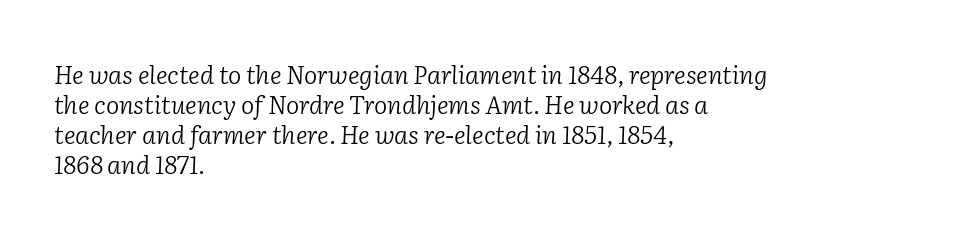
Unmarked baselines from the first word to the last. The rendering applies a slant to the glyphs. Stem width sits at or under what a default text font uses. Short and long lines alike share a common starting point at left. Does extra space separate the letters? No, they use regular spacing.
